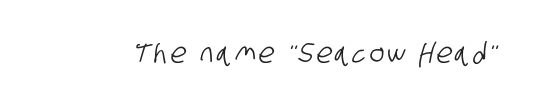
The image shows 28 px condensed sans-serif type; set not underlined; low stroke contrast and a large x-height.
